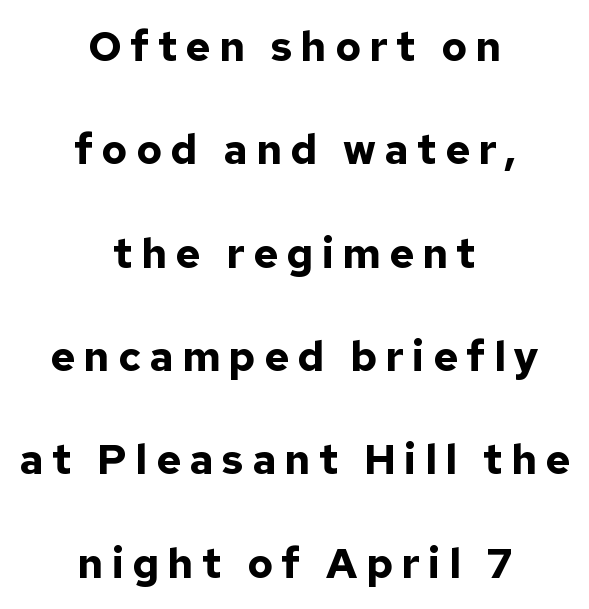
These lines are rendered in a variable-pitch font. A dark, heavy texture on the line: the type is bold. Glyph-to-glyph distance is far greater than everyday printed text. Horizontal alignment here is central, giving a formal, balanced look. Widely set lines give the paragraph a tall, airy silhouette. Just letters on the line, the space beneath them empty.
